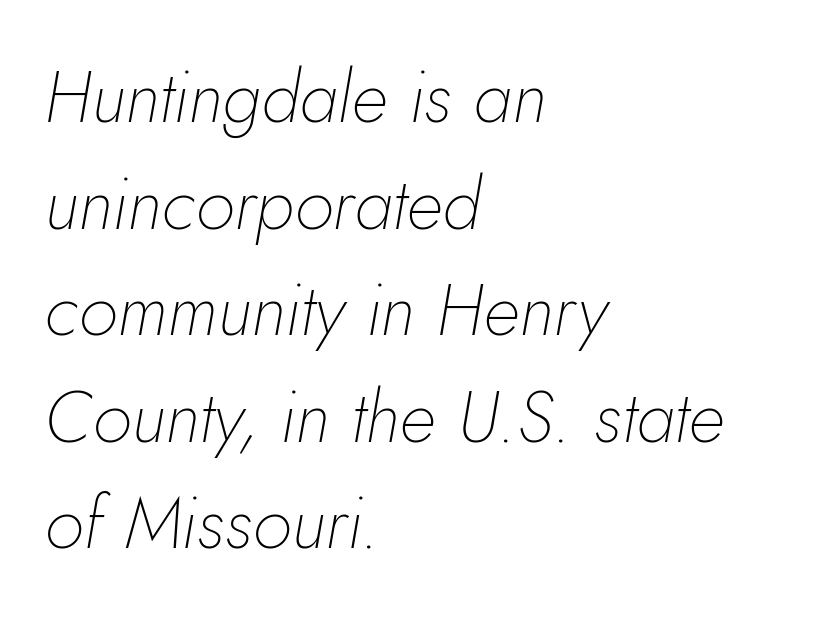
Q: Is the text bold? A: No.
Q: Is the text italic (slanted)? A: Yes, it leans right by about 5 degrees.
Q: Is the text underlined? A: No.
Q: How is the paragraph aligned? A: Left-aligned.
Q: Is the spacing between letters normal or unusually wide? A: Normal.
Q: Is the spacing between lines tight, normal or loose? A: Normal.
Q: Width (condensed, normal, or wide)? A: Normal.
Q: Stroke contrast? A: Low.
Q: x-height? A: Small.
Q: Monospaced? A: No.
